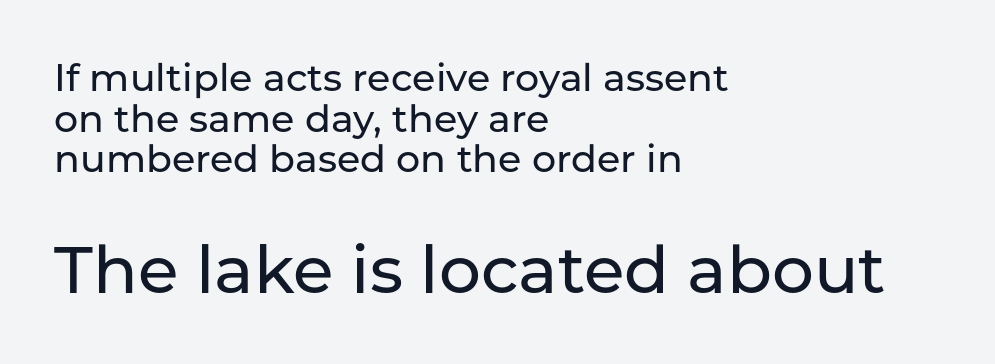
Vertical strokes here are truly vertical. Spacing verdict: proportional, widths tailored to each character. The setting favours the left margin, as ordinary paragraphs usually do. Bare-footed words on every line. Quick note: interline space is minimal.
